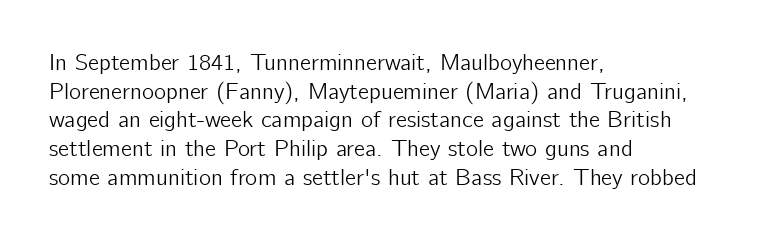
Quick note: not italic, upright. The letters sit at their default tracking, neither squeezed nor spread. The space between consecutive lines is moderate. This sample is left-justified, so line endings fall wherever the words run out. The string is rendered with underlining switched off.
